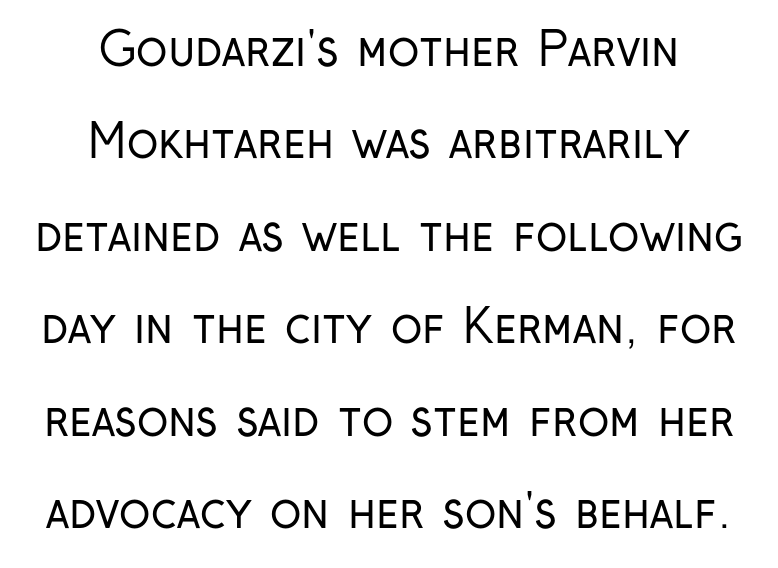
{"serif": "no", "italic": "no", "bold": "no", "weight": "regular", "width": "condensed", "stroke_contrast": "low", "x_height": "medium", "monospaced": "no", "underline": "no", "align": "center", "line_spacing": "loose", "line_spacing_ratio": 2.01, "letter_spacing": "normal", "letter_spacing_em": 0.0, "glyph_px": 46}
